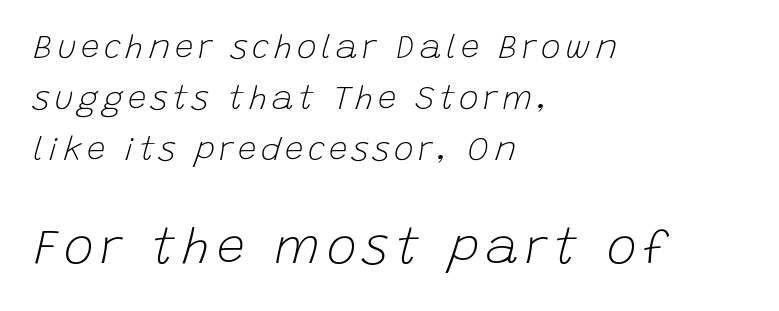
The characters are drawn with everyday or finer stroke widths. Is there much room between lines? A standard amount, neither cramped nor airy. Compared with ordinary roman type, these characters are visibly tilted. Larger block? The one below; the one above is distinctly smaller. Is this a fixed-width face? No — the glyphs have proportional, varying widths. These lines stack with their left ends in a neat column.
